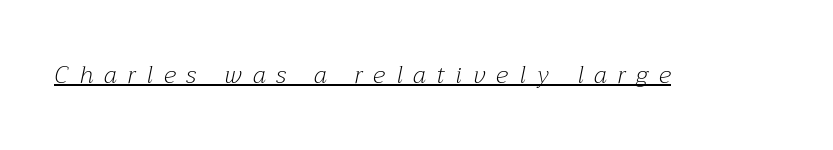
The image shows 24 px text type, italic (leaning right); set unusually wide letter spacing (+0.46 em), underlined.
